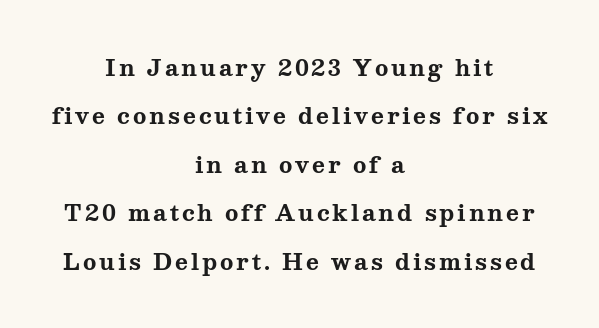
{"italic": "no", "bold": "yes", "underline": "no", "align": "center", "line_spacing": "loose", "line_spacing_ratio": 2.2, "glyph_px": 22}
